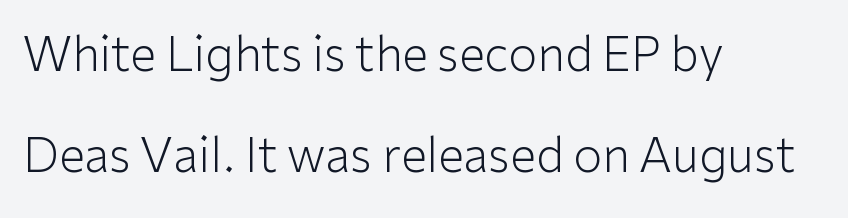
The letterforms sit shoulder to shoulder at normal distance. Unlike a traditional serif, this face leaves its strokes unadorned. Varying glyph widths throughout — classic text-font behaviour. The paragraph has a hard left edge and a soft right edge. No heavy texture on the line: the type isn't bold. Does the leading feel generous? Absolutely, it's lavish.
